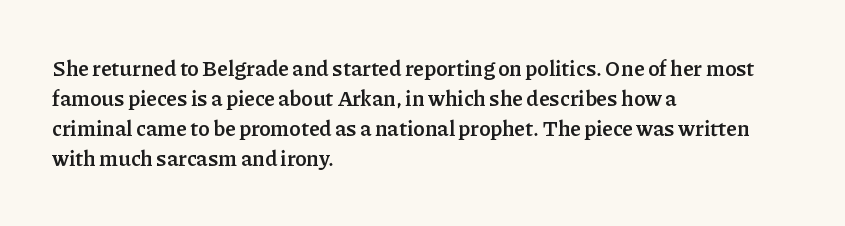
Q: Is the text bold? A: Yes.
Q: Is the text italic (slanted)? A: No, it is upright.
Q: Is the text underlined? A: No.
Q: How is the paragraph aligned? A: Left-aligned.
Q: Is the spacing between letters normal or unusually wide? A: Normal.
Q: Is the spacing between lines tight, normal or loose? A: Normal.
